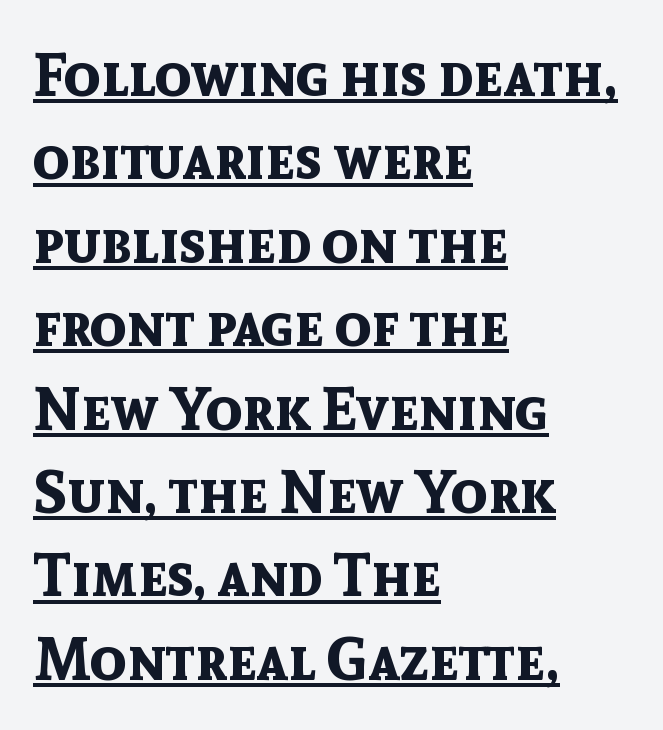
The image shows 60 px bold sans-serif type, upright; set left-aligned, normal line spacing (1.39x), normal letter spacing, underlined; a medium x-height.
